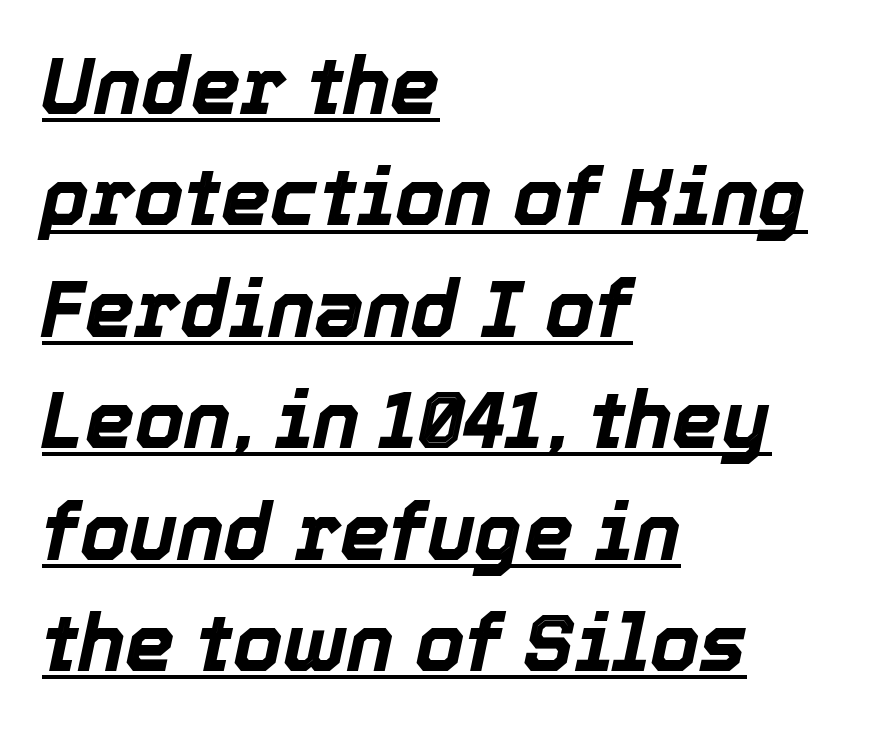
Q: Is the text bold? A: Yes.
Q: Is the text italic (slanted)? A: Yes, it leans right by about 12 degrees.
Q: Is the text underlined? A: Yes.
Q: How is the paragraph aligned? A: Left-aligned.
Q: Is the spacing between letters normal or unusually wide? A: Normal.
Q: Is the spacing between lines tight, normal or loose? A: Normal.
Q: Width (condensed, normal, or wide)? A: Normal.
Q: x-height? A: Medium.
Q: Monospaced? A: No.
